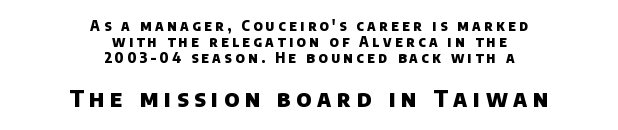
{"bold": "yes", "underline": "no", "align": "center", "line_spacing_ratio": 1.16, "letter_spacing": "wide", "letter_spacing_em": 0.25, "larger_block": "second", "size_ratio": 1.64, "glyph_px": 23}
